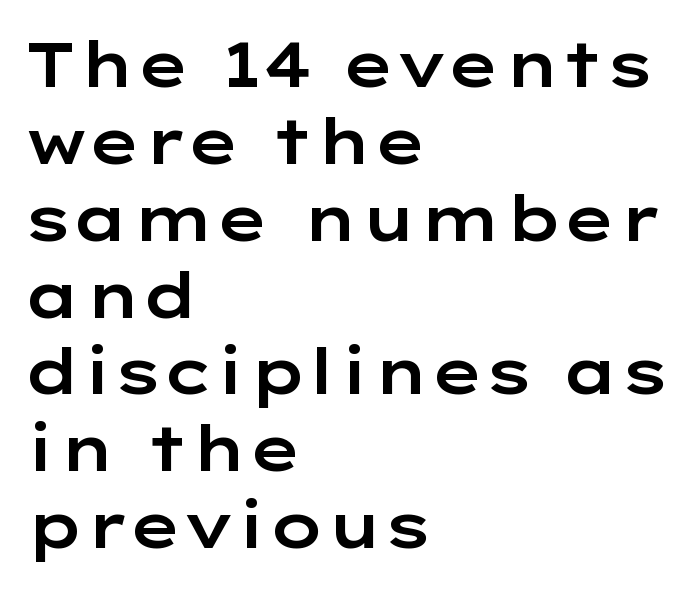
Q: Is the text italic (slanted)? A: No, it is upright.
Q: Is the typeface a serif or a sans-serif typeface? A: Sans-serif.
Q: Is the text underlined? A: No.
Q: How is the paragraph aligned? A: Left-aligned.
Q: Is the spacing between letters normal or unusually wide? A: Normal.
Q: Width (condensed, normal, or wide)? A: Wide.
Q: Stroke contrast? A: Low.
Q: x-height? A: Medium.
Q: Monospaced? A: No.
